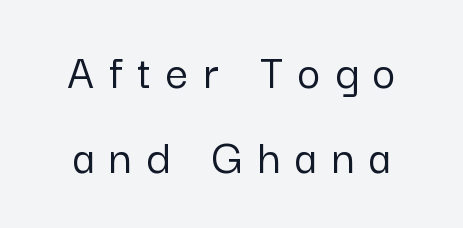
The image shows 50 px sans-serif type, upright; set normal line spacing (1.7x), unusually wide letter spacing (+0.3 em), not underlined; low stroke contrast and a medium x-height.
